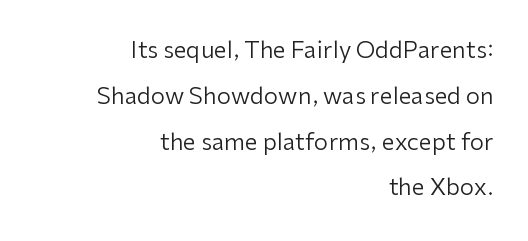
The image shows 23 px text type, upright; set right-aligned, loose line spacing (1.99x), normal letter spacing, not underlined.
